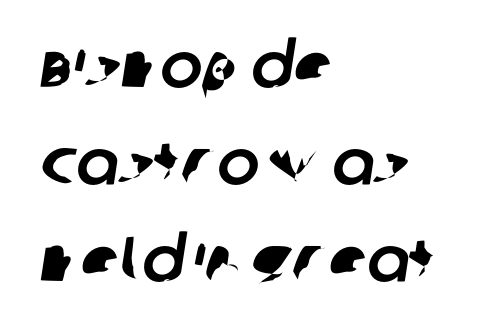
Q: Is the typeface a serif or a sans-serif typeface? A: Sans-serif.
Q: Is the text underlined? A: No.
Q: How is the paragraph aligned? A: Left-aligned.
Q: Is the spacing between letters normal or unusually wide? A: Normal.
Q: Is the spacing between lines tight, normal or loose? A: Normal.
Q: Width (condensed, normal, or wide)? A: Normal.
Q: Stroke contrast? A: Low.
Q: x-height? A: Large.
Q: Monospaced? A: No.
